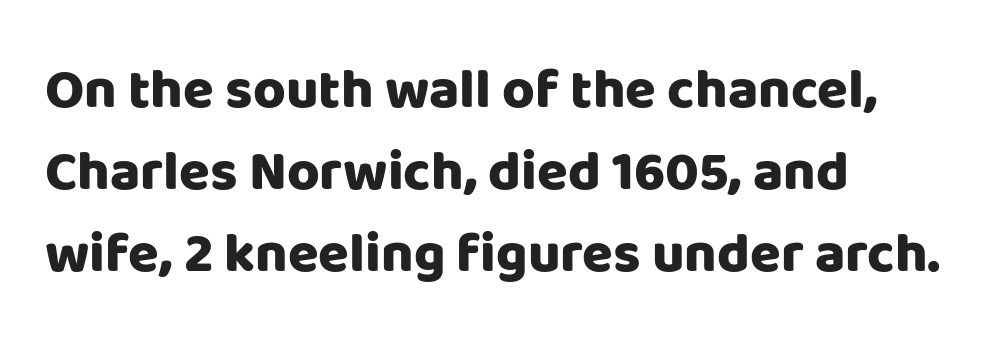
{"serif": "no", "italic": "no", "bold": "yes", "weight": "heavy", "width": "normal", "stroke_contrast": "low", "x_height": "large", "monospaced": "no", "underline": "no", "align": "left", "line_spacing": "normal", "line_spacing_ratio": 1.46, "letter_spacing": "normal", "letter_spacing_em": 0.0, "glyph_px": 56}
